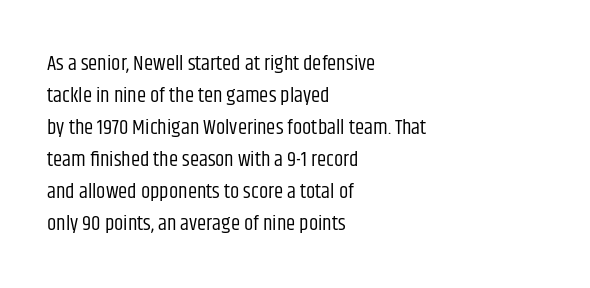
The image shows 21 px text type, upright; set left-aligned, normal line spacing (1.52x), normal letter spacing, not underlined.
